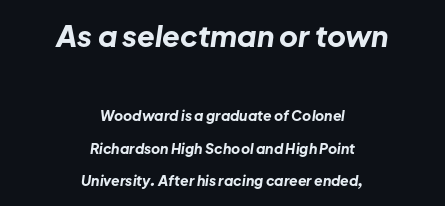
The image shows 29 px bold type, italic (leaning right); set centered, loose line spacing (2.31x), normal letter spacing, not underlined; the first (top) block is 2.07x larger; low stroke contrast and a medium x-height.
